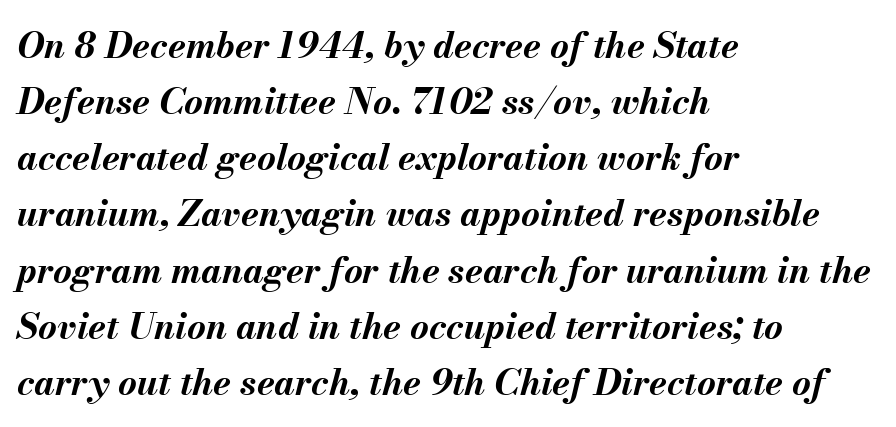
Q: Is the text bold? A: Yes.
Q: Is the text italic (slanted)? A: Yes, it leans right by about 13 degrees.
Q: Is the text underlined? A: No.
Q: How is the paragraph aligned? A: Left-aligned.
Q: Is the spacing between letters normal or unusually wide? A: Normal.
Q: Is the spacing between lines tight, normal or loose? A: Normal.
Q: Width (condensed, normal, or wide)? A: Normal.
Q: Stroke contrast? A: Medium.
Q: x-height? A: Small.
Q: Monospaced? A: No.
